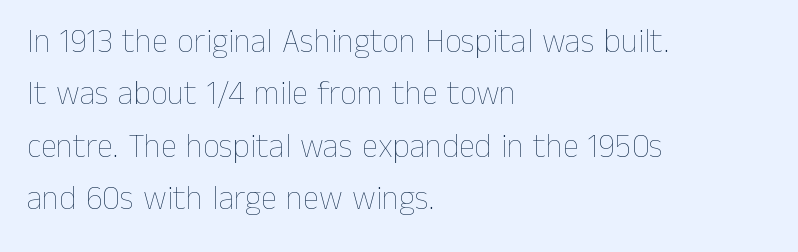
On a weight scale, this lands at 450 or below. Is there much room between lines? A standard amount, neither cramped nor airy. This sample has the flowing, uneven cadence of proportional lettering. Tracking here is standard; glyphs follow each other at the usual distance.
